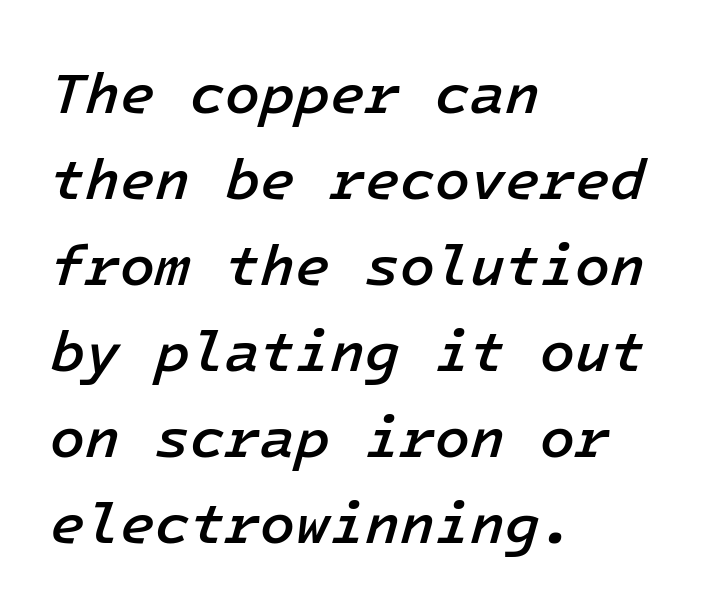
{"italic": "yes", "lean": "right", "slant_degrees": 16, "bold": "semi", "weight": "semibold", "width": "normal", "stroke_contrast": "low", "x_height": "medium", "underline": "no", "align": "left", "line_spacing": "normal", "line_spacing_ratio": 1.51, "letter_spacing": "normal", "letter_spacing_em": 0.0, "glyph_px": 57}
